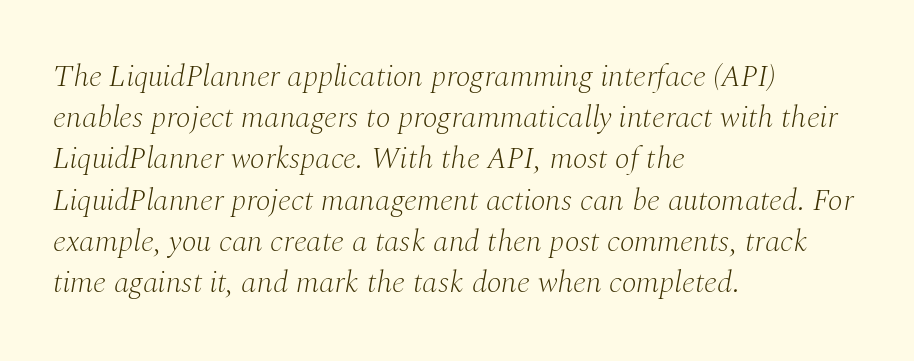
The letters advance in unequal steps, a hallmark of proportional type. Visually the block forms a straight wall on the left and a jagged coastline on the right. Type style note: has serifs. How are the letters spaced? Ordinarily, with no added tracking. The space directly below the letters is spotless. The axis of the letterforms is tilted away from vertical.
